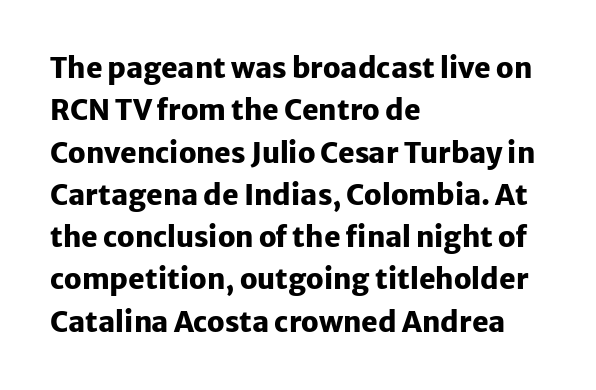
The letterforms sit shoulder to shoulder at normal distance. You can tell it's not italic because the verticals are truly vertical. Underlining? Definitely not there. Notice how descenders clear the ascenders below comfortably — that's standard leading. The face used here is proportionally spaced, like ordinary book or web type.
